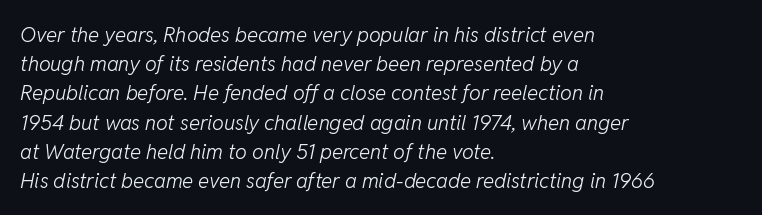
Each row of text sits above clean, open space. Stem width sits at or under what a default text font uses. The type is set solid horizontally, with unmodified tracking. Visually the block forms a straight wall on the left and a jagged coastline on the right. The whole block is typeset with a tilt.
